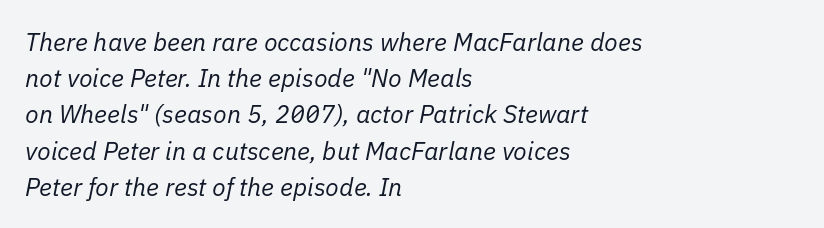
The image shows 25 px text type, italic (leaning right); set left-aligned, normal line spacing (1.45x), normal letter spacing, not underlined.
